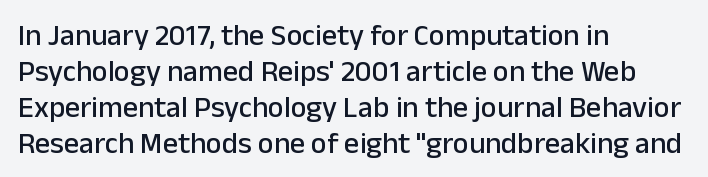
{"serif": "no", "italic": "no", "width": "normal", "stroke_contrast": "low", "x_height": "medium", "monospaced": "no", "underline": "no", "align": "left", "line_spacing_ratio": 1.2, "letter_spacing": "normal", "letter_spacing_em": 0.0, "glyph_px": 30}
